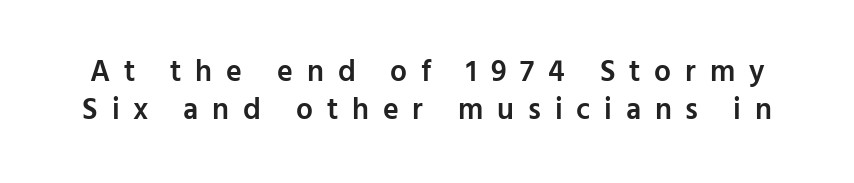
Q: Is the text bold? A: Semi-bold.
Q: Is the text italic (slanted)? A: No, it is upright.
Q: Is the typeface a serif or a sans-serif typeface? A: Sans-serif.
Q: Is the text underlined? A: No.
Q: Is the spacing between letters normal or unusually wide? A: Unusually wide.
Q: Is the spacing between lines tight, normal or loose? A: Normal.
Q: Width (condensed, normal, or wide)? A: Normal.
Q: Stroke contrast? A: Low.
Q: x-height? A: Medium.
Q: Monospaced? A: No.
